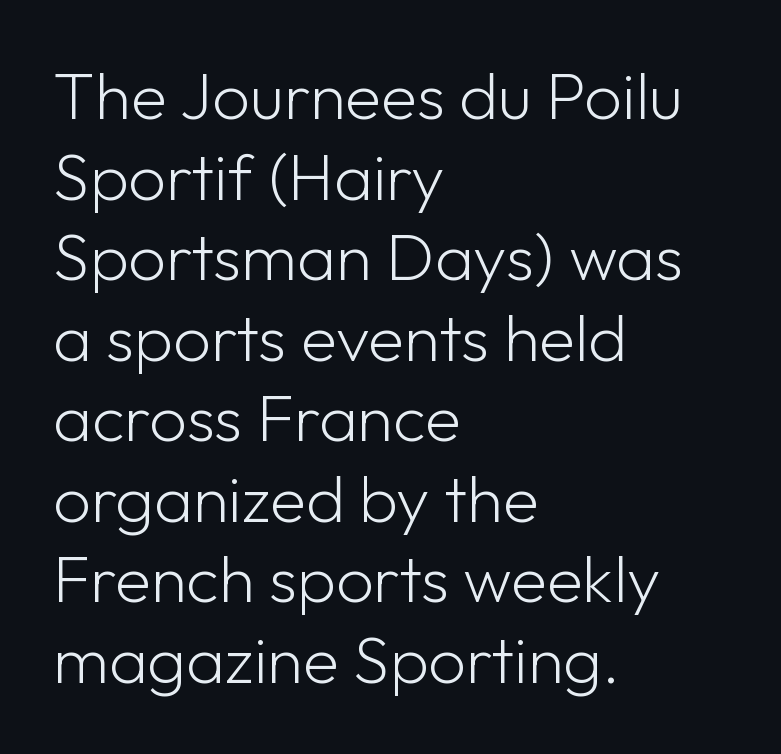
Q: Is the text bold? A: No.
Q: Is the text italic (slanted)? A: No, it is upright.
Q: Is the typeface a serif or a sans-serif typeface? A: Sans-serif.
Q: Is the text underlined? A: No.
Q: How is the paragraph aligned? A: Left-aligned.
Q: Is the spacing between letters normal or unusually wide? A: Normal.
Q: Width (condensed, normal, or wide)? A: Normal.
Q: Stroke contrast? A: Low.
Q: x-height? A: Medium.
Q: Monospaced? A: No.
